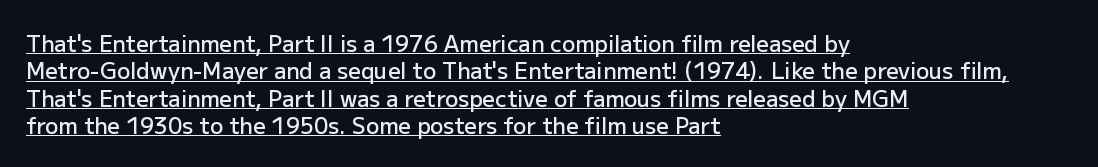
Is the letter spacing exaggerated? No — it looks like the ordinary default. Posture: vertical. The lettering is marked with a stroke running underneath it. Horizontal alignment here is leftward, the default for most running prose. The typesetting leans somewhat heavy: a semibold.
